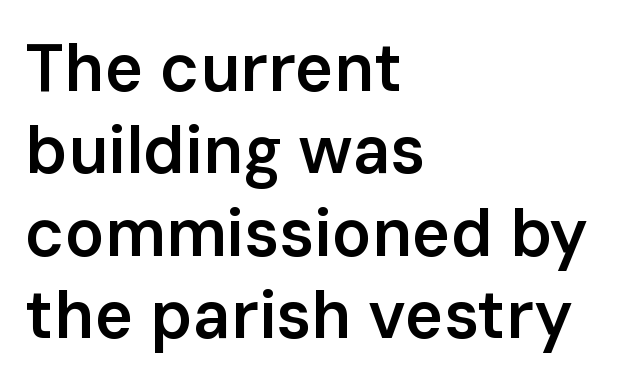
The image shows 66 px semibold sans-serif type, upright; set left-aligned, normal line spacing (1.25x), normal letter spacing, not underlined; low stroke contrast and a medium x-height.
